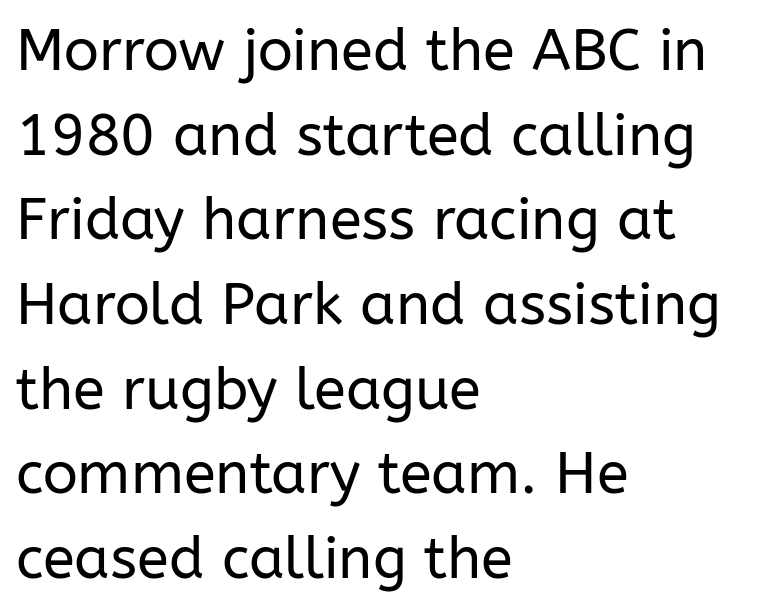
{"serif": "no", "italic": "no", "bold": "no", "weight": "regular", "width": "normal", "stroke_contrast": "low", "x_height": "medium", "monospaced": "no", "underline": "no", "align": "left", "line_spacing": "normal", "line_spacing_ratio": 1.46, "letter_spacing": "normal", "letter_spacing_em": 0.0, "glyph_px": 58}
